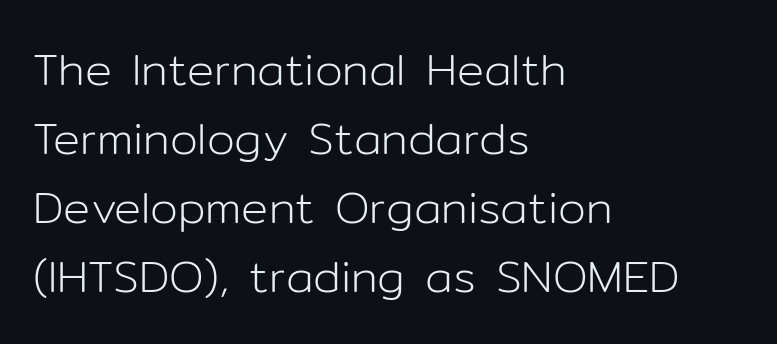
The image shows 45 px light sans-serif type, upright; set left-aligned, normal line spacing (1.53x), normal letter spacing, not underlined; low stroke contrast and a medium x-height.
